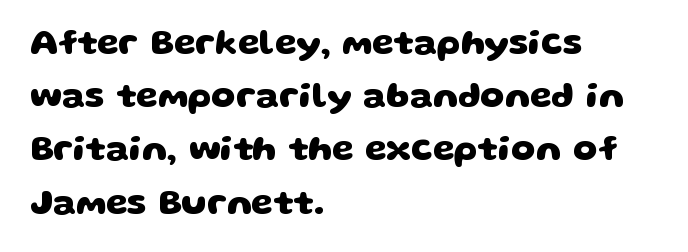
{"serif": "no", "bold": "yes", "weight": "heavy", "width": "wide", "stroke_contrast": "low", "x_height": "large", "monospaced": "no", "underline": "no", "align": "left", "line_spacing": "normal", "line_spacing_ratio": 1.52, "letter_spacing": "normal", "letter_spacing_em": 0.0, "glyph_px": 35}
